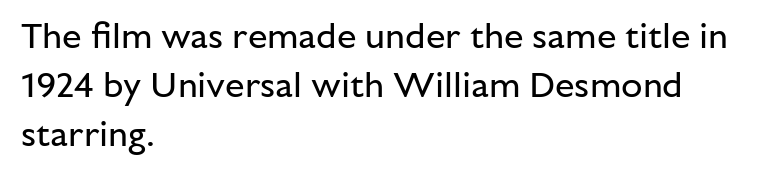
Q: Is the text bold? A: No.
Q: Is the text italic (slanted)? A: No, it is upright.
Q: Is the typeface a serif or a sans-serif typeface? A: Sans-serif.
Q: Is the text underlined? A: No.
Q: How is the paragraph aligned? A: Left-aligned.
Q: Is the spacing between letters normal or unusually wide? A: Normal.
Q: Is the spacing between lines tight, normal or loose? A: Normal.
Q: Width (condensed, normal, or wide)? A: Normal.
Q: Stroke contrast? A: Low.
Q: x-height? A: Medium.
Q: Monospaced? A: No.
